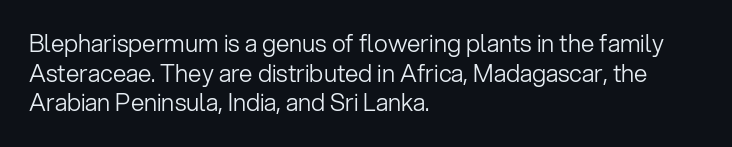
{"italic": "no", "bold": "no", "underline": "no", "align": "left", "line_spacing_ratio": 1.23, "letter_spacing": "normal", "letter_spacing_em": 0.0, "glyph_px": 24}
